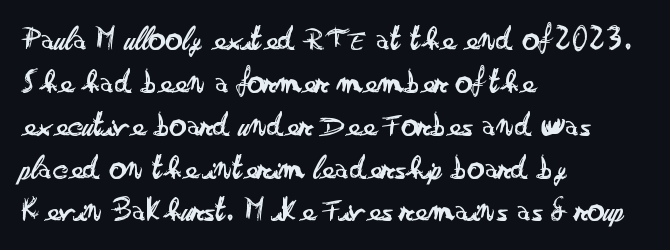
The image shows 34 px regular-weight, wide sans-serif type, upright; set left-aligned, normal line spacing (1.26x), normal letter spacing, not underlined; low stroke contrast and a small x-height.
